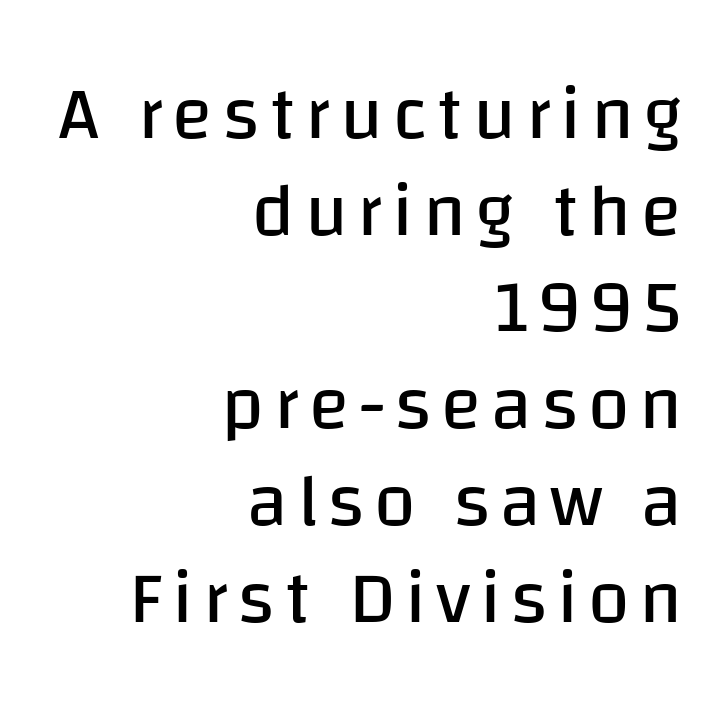
The image shows 75 px regular-weight sans-serif type, upright; set right-aligned, normal line spacing (1.29x), not underlined; low stroke contrast and a large x-height.
